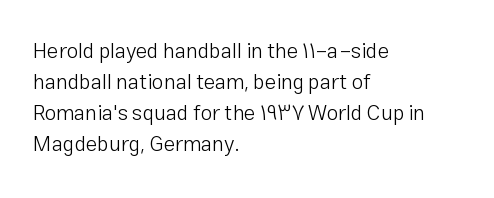
{"italic": "no", "bold": "no", "underline": "no", "align": "left", "line_spacing": "normal", "line_spacing_ratio": 1.48, "letter_spacing": "normal", "letter_spacing_em": 0.0, "glyph_px": 21}
